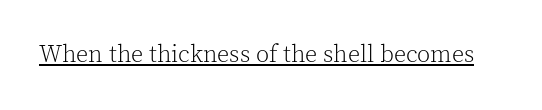
The image shows 24 px text type, upright; set normal letter spacing, underlined.
